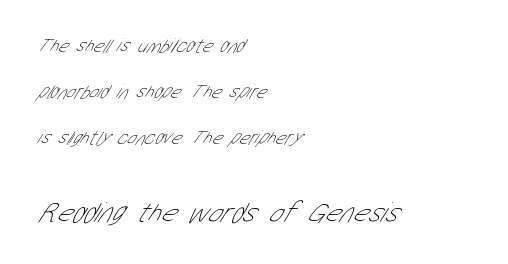
{"serif": "no", "bold": "no", "weight": "thin", "width": "condensed", "stroke_contrast": "low", "x_height": "medium", "monospaced": "no", "underline": "no", "align": "left", "line_spacing": "loose", "line_spacing_ratio": 2.43, "letter_spacing": "normal", "letter_spacing_em": 0.0, "larger_block": "second", "size_ratio": 1.53, "glyph_px": 29}
